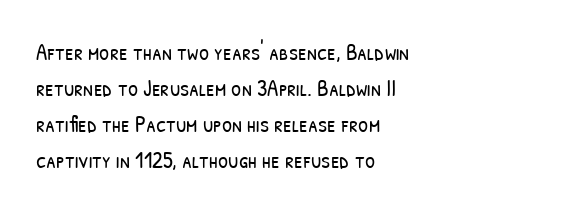
The image shows 23 px text type; set left-aligned, normal line spacing (1.57x), normal letter spacing, not underlined.
